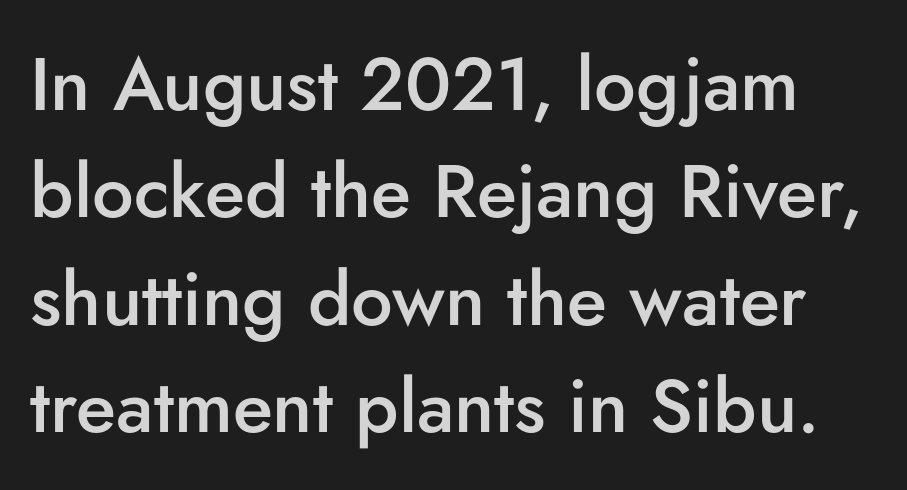
The image shows 74 px semibold sans-serif type, upright; set normal line spacing (1.45x), normal letter spacing, not underlined; low stroke contrast and a small x-height.
